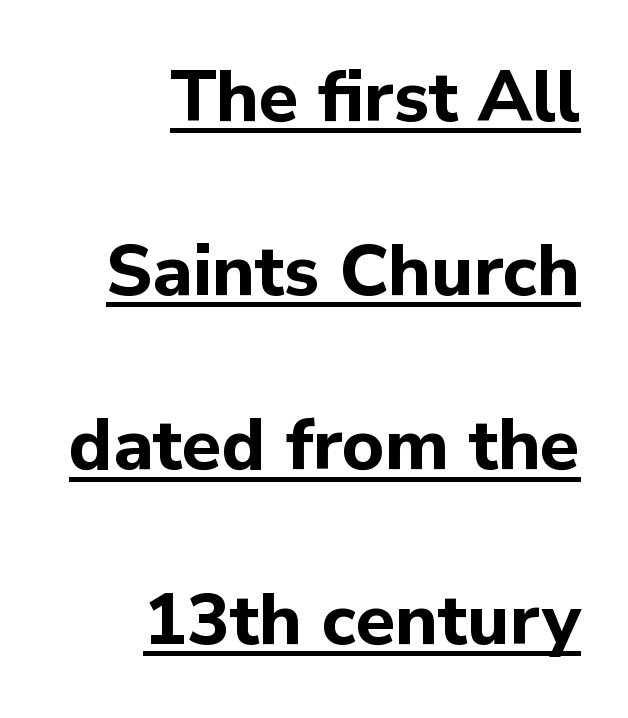
Q: Is the text bold? A: Yes.
Q: Is the text italic (slanted)? A: No, it is upright.
Q: Is the typeface a serif or a sans-serif typeface? A: Sans-serif.
Q: Is the text underlined? A: Yes.
Q: How is the paragraph aligned? A: Right-aligned.
Q: Is the spacing between letters normal or unusually wide? A: Normal.
Q: Is the spacing between lines tight, normal or loose? A: Loose.
Q: Width (condensed, normal, or wide)? A: Normal.
Q: Stroke contrast? A: Low.
Q: x-height? A: Medium.
Q: Monospaced? A: No.
